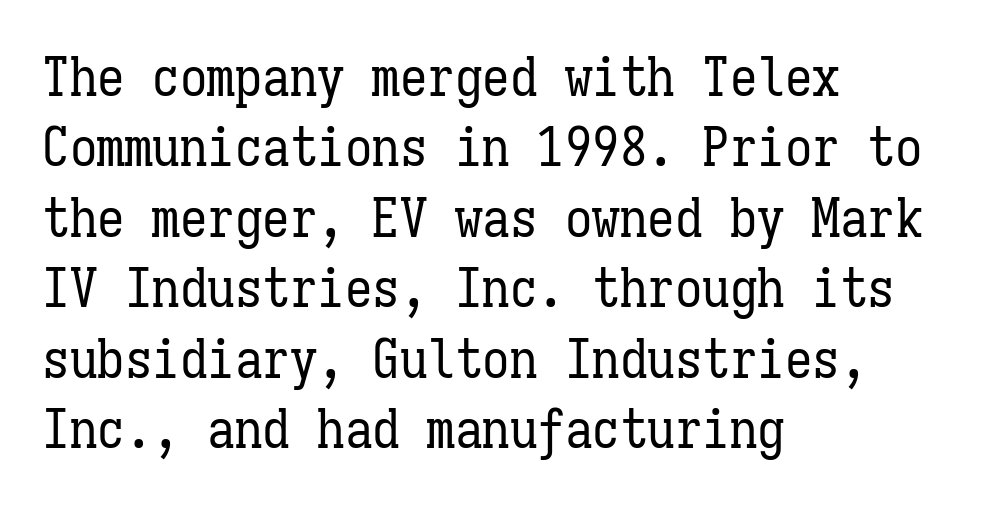
The image shows 55 px regular-weight, condensed type, upright, monospaced; set left-aligned, normal line spacing (1.28x), normal letter spacing, not underlined; low stroke contrast and a medium x-height.
